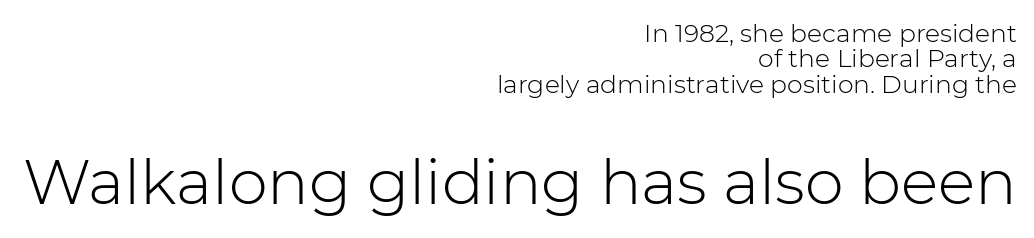
The image shows 62 px light sans-serif type, upright; set right-aligned, tight line spacing (1.02x), normal letter spacing, not underlined; the second (bottom) block is 2.48x larger; low stroke contrast and a medium x-height.
